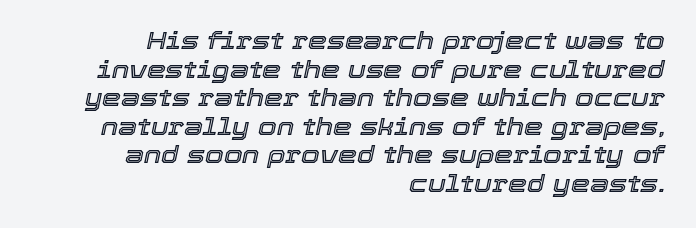
{"italic": "yes", "lean": "right", "slant_degrees": 12, "underline": "no", "align": "right", "line_spacing_ratio": 1.19, "letter_spacing": "normal", "letter_spacing_em": 0.0, "glyph_px": 24}
